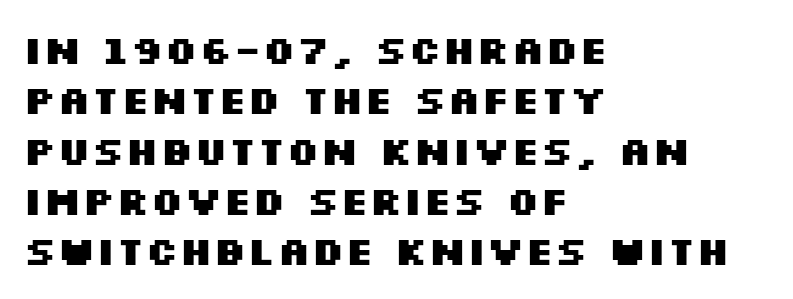
The image shows 39 px heavy, wide sans-serif type, upright; set left-aligned, normal line spacing (1.29x), normal letter spacing, not underlined; medium stroke contrast and a large x-height.
